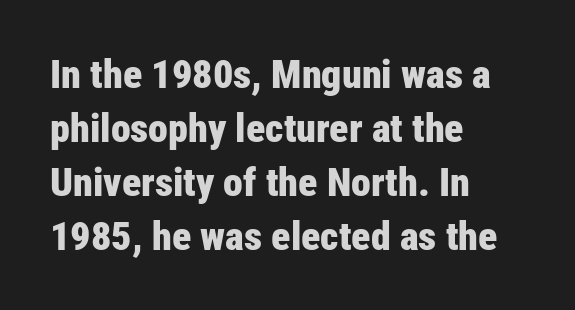
The image shows 40 px bold, condensed sans-serif type, upright; set left-aligned, normal line spacing (1.35x), normal letter spacing, not underlined; low stroke contrast and a medium x-height.
